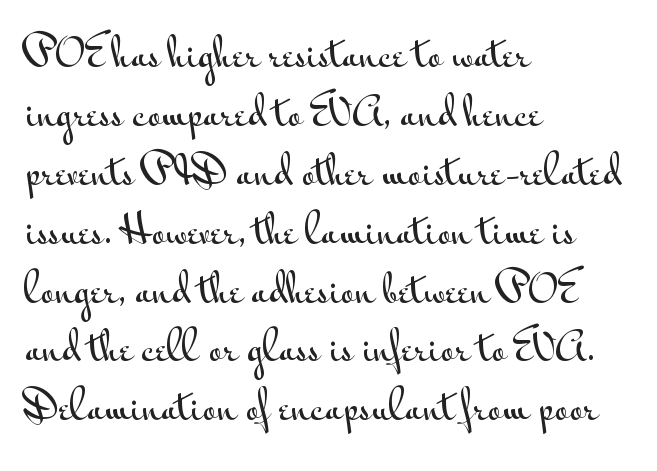
{"serif": "no", "width": "wide", "stroke_contrast": "medium", "x_height": "small", "monospaced": "no", "underline": "no", "align": "left", "line_spacing": "normal", "line_spacing_ratio": 1.55, "letter_spacing": "normal", "letter_spacing_em": 0.0, "glyph_px": 38}
